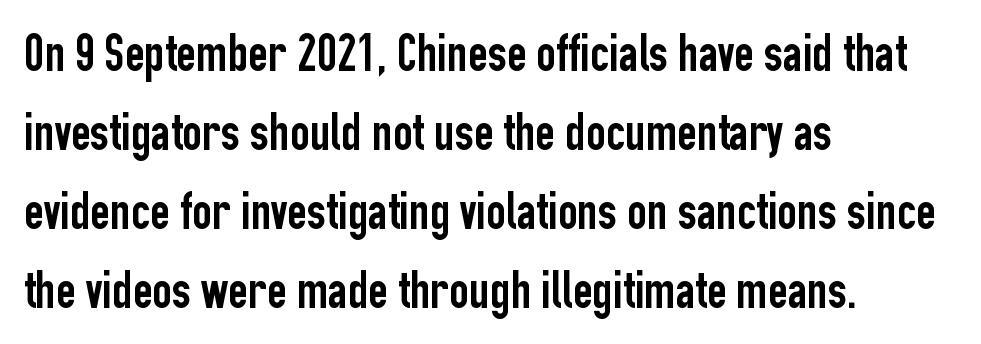
Q: Is the text italic (slanted)? A: No, it is upright.
Q: Is the typeface a serif or a sans-serif typeface? A: Sans-serif.
Q: Is the text underlined? A: No.
Q: How is the paragraph aligned? A: Left-aligned.
Q: Is the spacing between letters normal or unusually wide? A: Normal.
Q: Is the spacing between lines tight, normal or loose? A: Normal.
Q: Width (condensed, normal, or wide)? A: Condensed.
Q: Stroke contrast? A: Low.
Q: x-height? A: Medium.
Q: Monospaced? A: No.
